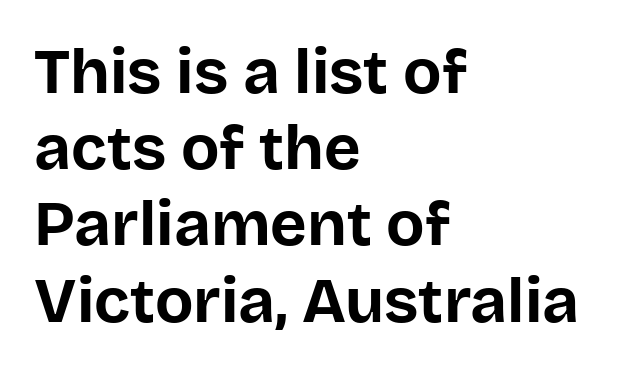
Q: Is the text bold? A: Yes.
Q: Is the text italic (slanted)? A: No, it is upright.
Q: Is the typeface a serif or a sans-serif typeface? A: Sans-serif.
Q: Is the text underlined? A: No.
Q: How is the paragraph aligned? A: Left-aligned.
Q: Is the spacing between letters normal or unusually wide? A: Normal.
Q: Width (condensed, normal, or wide)? A: Normal.
Q: Stroke contrast? A: Low.
Q: x-height? A: Large.
Q: Monospaced? A: No.
